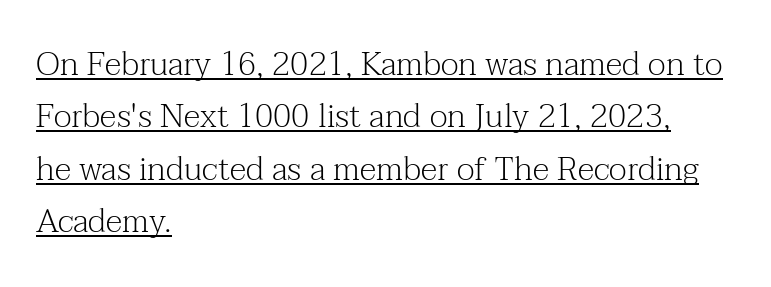
Typographically, this falls in the serif category. The line-height multiplier appears to be the usual default. Default kerning and tracking; the words read as compact shapes. The typesetter has applied underlining to the passage shown. The letters look calm and open, with moderate or lighter stems.
